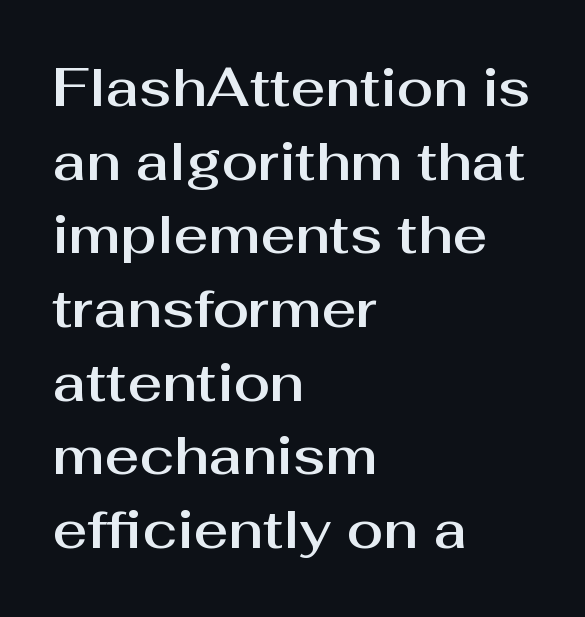
Q: Is the text italic (slanted)? A: No, it is upright.
Q: Is the typeface a serif or a sans-serif typeface? A: Sans-serif.
Q: Is the text underlined? A: No.
Q: How is the paragraph aligned? A: Left-aligned.
Q: Is the spacing between letters normal or unusually wide? A: Normal.
Q: Is the spacing between lines tight, normal or loose? A: Normal.
Q: Width (condensed, normal, or wide)? A: Normal.
Q: Stroke contrast? A: Medium.
Q: x-height? A: Medium.
Q: Monospaced? A: No.
